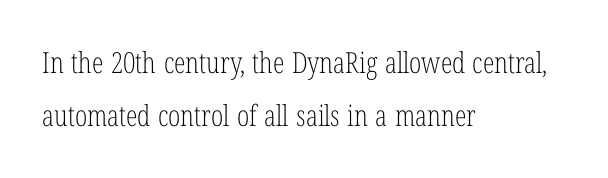
Italic: no, the glyphs are upright roman. Has an underline been added? It has not. Compared with typical body copy, the letter spacing here is the same. To sum up the face: it has serifs. A classic flush-left, rag-right setting is used for this passage. Summary of weight: not heavy and not bold.
